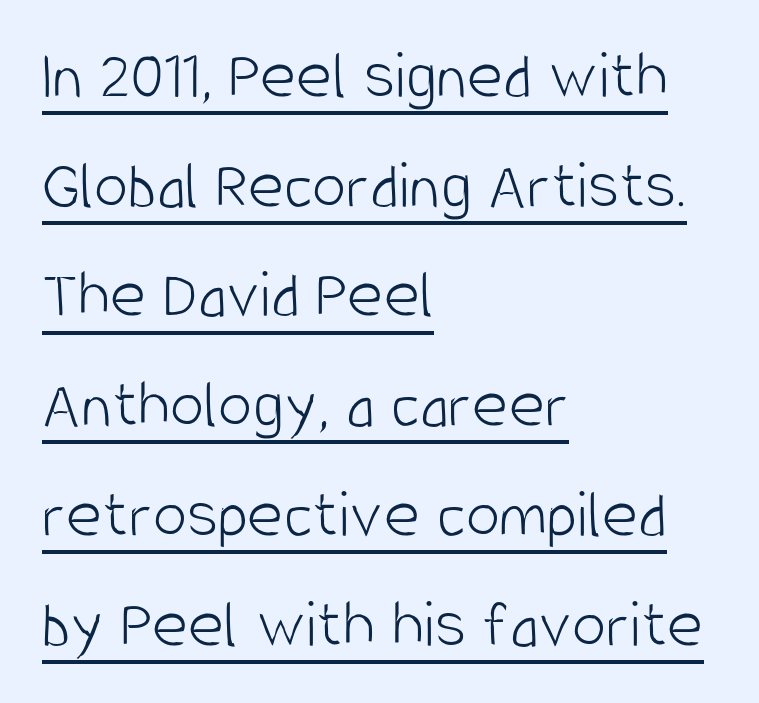
Each letter keeps its own natural width here, so spacing adapts to shape. Each letter's strokes conclude bluntly, with no projecting serifs. A continuous stroke trails under the words, as in a hyperlink. One-word summary of the alignment: left. Vertical spacing — default.
